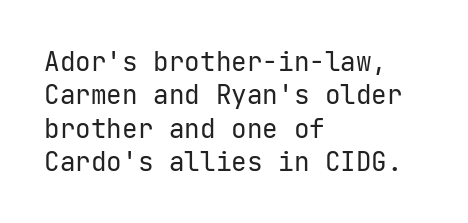
The image shows 26 px text type, upright; set left-aligned, normal line spacing (1.28x), normal letter spacing, not underlined.
